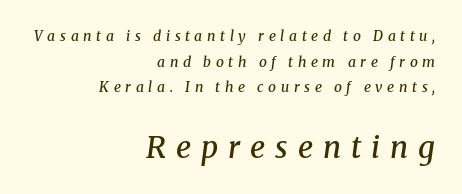
Q: Is the text bold? A: Semi-bold.
Q: Is the text italic (slanted)? A: Yes, it leans right by about 8 degrees.
Q: Is the typeface a serif or a sans-serif typeface? A: Serif.
Q: Is the text underlined? A: No.
Q: How is the paragraph aligned? A: Right-aligned.
Q: Is the spacing between letters normal or unusually wide? A: Unusually wide.
Q: Which block of text is set in a larger size, the first (top) or the second (bottom)? A: The second (bottom) one.
Q: Width (condensed, normal, or wide)? A: Normal.
Q: Stroke contrast? A: Medium.
Q: x-height? A: Medium.
Q: Monospaced? A: No.
